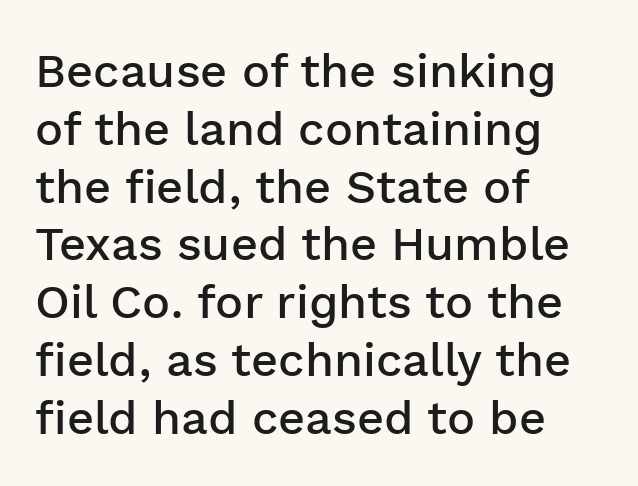
The image shows 47 px semibold sans-serif type, upright; set left-aligned, line spacing 1.23x, normal letter spacing, not underlined; low stroke contrast and a medium x-height.
